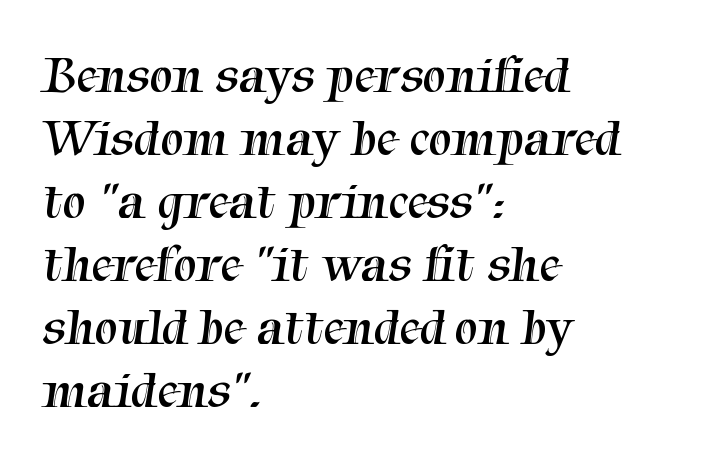
Q: Is the text bold? A: No.
Q: Is the typeface a serif or a sans-serif typeface? A: Serif.
Q: Is the text underlined? A: No.
Q: How is the paragraph aligned? A: Left-aligned.
Q: Is the spacing between letters normal or unusually wide? A: Normal.
Q: Width (condensed, normal, or wide)? A: Normal.
Q: Stroke contrast? A: Medium.
Q: x-height? A: Medium.
Q: Monospaced? A: No.
